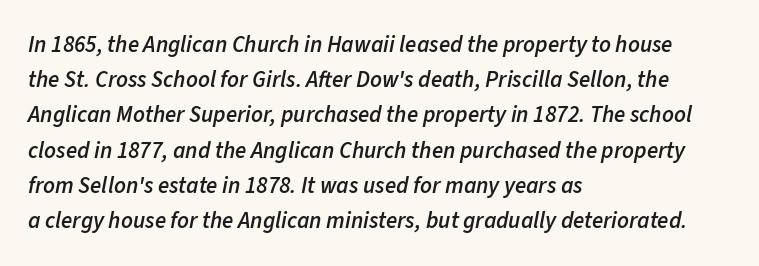
There's an unmistakable incline to the writing here. A bit beefed up — I'd call it semibold rather than bold. Bare-footed words on every line. Horizontal bands of white between lines are of average thickness. Every row of glyphs begins at an identical x-position on the left. Nothing unusual about the tracking: characters are spaced as the font intends.
